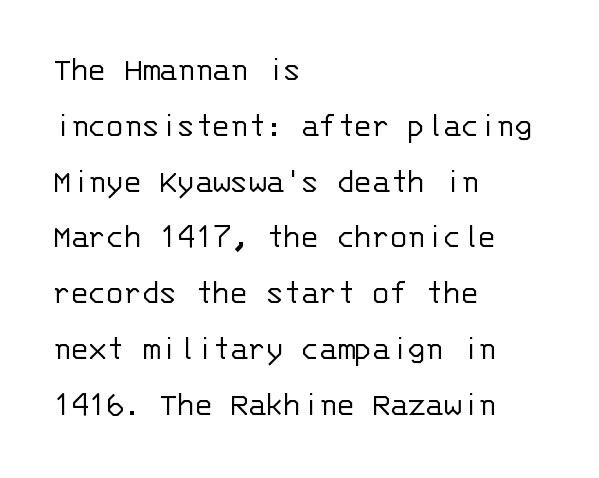
{"serif": "no", "italic": "no", "bold": "no", "weight": "light", "width": "normal", "stroke_contrast": "low", "x_height": "large", "monospaced": "yes", "underline": "no", "align": "left", "line_spacing": "normal", "line_spacing_ratio": 1.55, "letter_spacing": "normal", "letter_spacing_em": 0.0, "glyph_px": 36}
